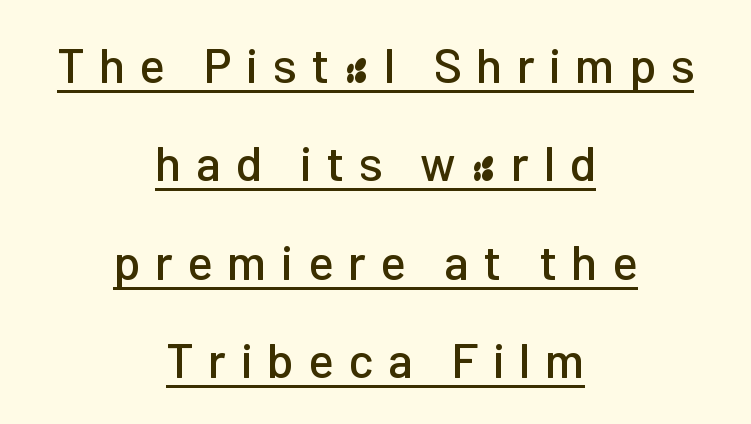
The image shows 48 px sans-serif type, upright; set centered, loose line spacing (2.05x), unusually wide letter spacing (+0.3 em), underlined; low stroke contrast and a medium x-height.
